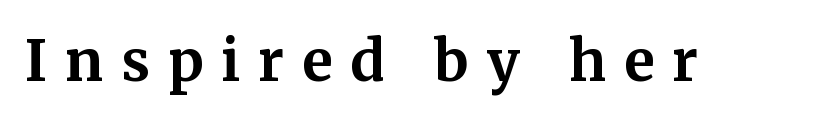
Examine the stroke ends and you'll spot serifs. Short note: letters widely spaced. Every letter is thick-stroked: bold, no question. Varying glyph widths throughout — classic text-font behaviour.
